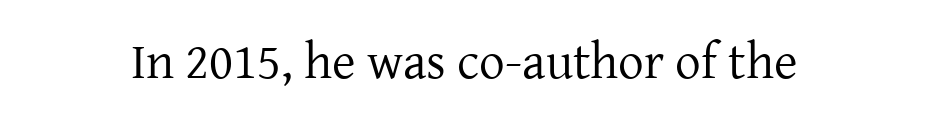
{"serif": "yes", "italic": "no", "bold": "no", "weight": "regular", "width": "normal", "stroke_contrast": "low", "x_height": "medium", "monospaced": "no", "underline": "no", "letter_spacing": "normal", "letter_spacing_em": 0.0, "glyph_px": 51}
